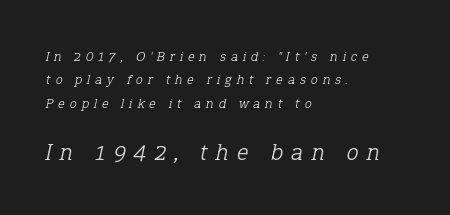
Descender tails drop into unmarked territory. Which of the two is more prominent by size? The second, at the bottom. Is the type heavy? It reads as light-to-regular instead. Line spacing here is normal. All the whitespace from short lines collects on the right.
